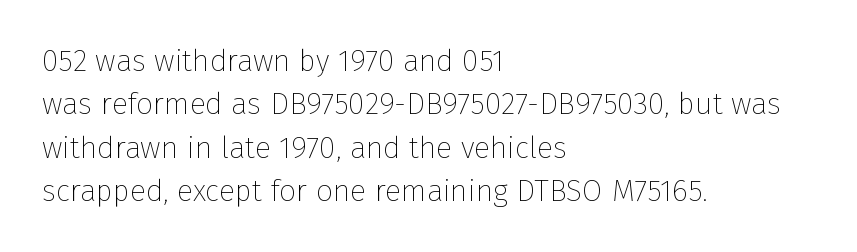
{"serif": "no", "italic": "no", "bold": "no", "weight": "thin", "width": "normal", "stroke_contrast": "low", "x_height": "medium", "monospaced": "no", "underline": "no", "align": "left", "line_spacing": "normal", "line_spacing_ratio": 1.45, "letter_spacing": "normal", "letter_spacing_em": 0.0, "glyph_px": 30}
